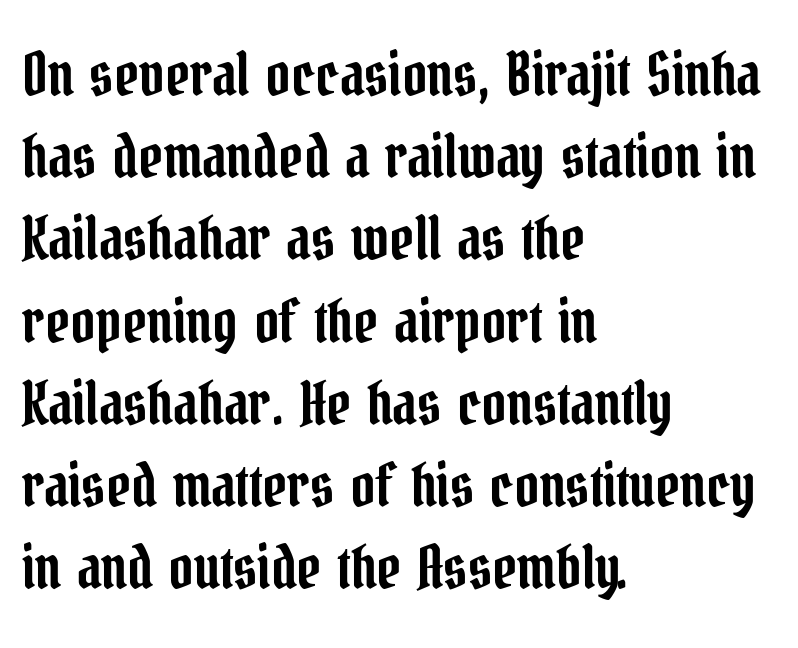
Posture: upright roman. A typesetter would label this face a serif. Reading down the column, the eye jumps a familiar distance to each next line. Any mark beneath the type? The region is blank. Does the copy run flush right? No — it runs flush left. Nobody touched the tracking dial on this one.
